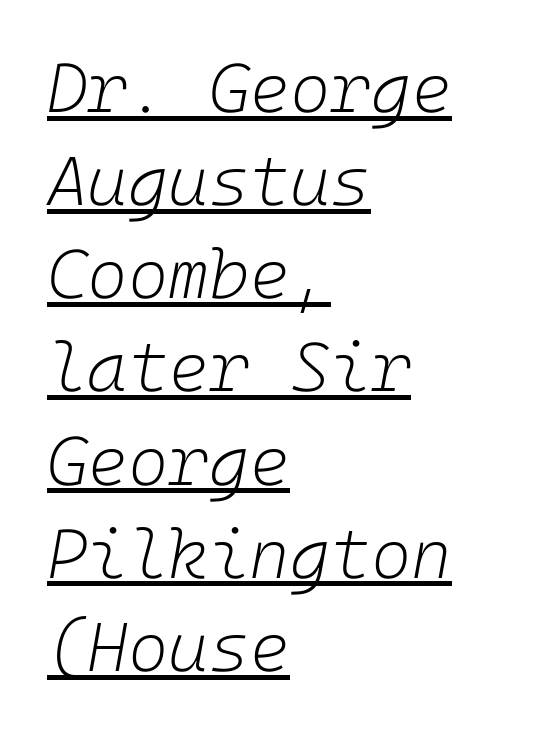
The image shows 69 px light type, italic (leaning right); set left-aligned, normal line spacing (1.35x), normal letter spacing, underlined; low stroke contrast and a medium x-height.
